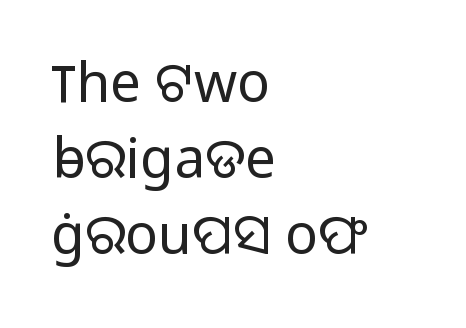
{"serif": "no", "italic": "no", "bold": "no", "weight": "light", "width": "normal", "stroke_contrast": "low", "x_height": "medium", "monospaced": "no", "underline": "no", "align": "left", "line_spacing": "normal", "line_spacing_ratio": 1.38, "letter_spacing": "normal", "letter_spacing_em": 0.0, "glyph_px": 55}
